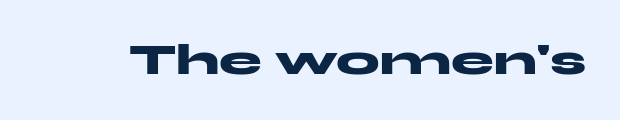
{"serif": "no", "italic": "no", "bold": "yes", "weight": "heavy", "width": "wide", "stroke_contrast": "medium", "x_height": "medium", "monospaced": "no", "underline": "no", "letter_spacing": "normal", "letter_spacing_em": 0.0, "glyph_px": 43}
